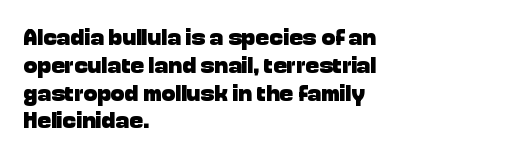
The image shows 23 px bold type, upright; set left-aligned, line spacing 1.21x, normal letter spacing, not underlined.
